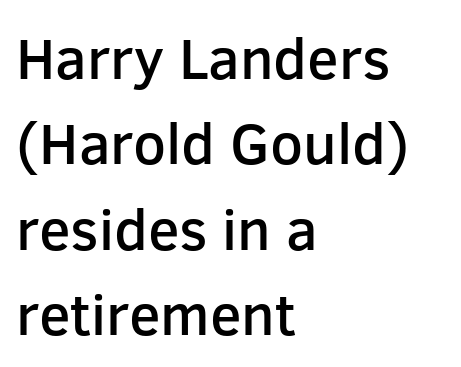
Q: Is the text bold? A: Semi-bold.
Q: Is the text italic (slanted)? A: No, it is upright.
Q: Is the typeface a serif or a sans-serif typeface? A: Sans-serif.
Q: Is the text underlined? A: No.
Q: How is the paragraph aligned? A: Left-aligned.
Q: Is the spacing between letters normal or unusually wide? A: Normal.
Q: Is the spacing between lines tight, normal or loose? A: Normal.
Q: Width (condensed, normal, or wide)? A: Normal.
Q: Stroke contrast? A: Low.
Q: x-height? A: Medium.
Q: Monospaced? A: No.
